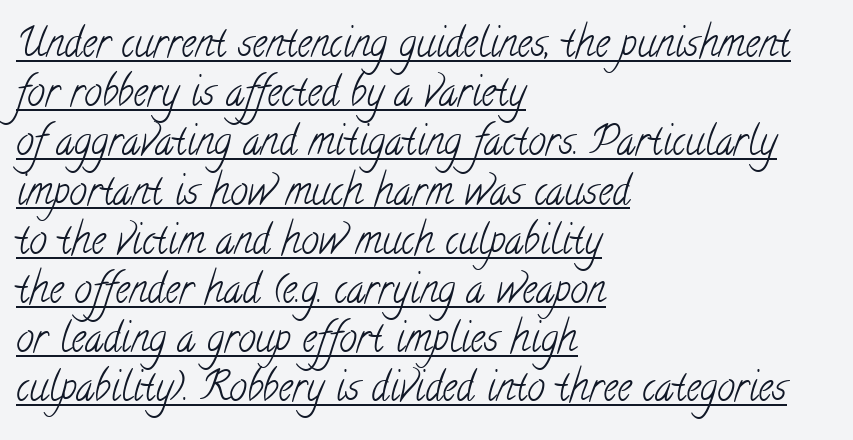
{"serif": "yes", "bold": "no", "weight": "light", "width": "condensed", "stroke_contrast": "low", "x_height": "small", "monospaced": "no", "underline": "yes", "align": "left", "line_spacing_ratio": 1.23, "letter_spacing": "normal", "letter_spacing_em": 0.0, "glyph_px": 40}
